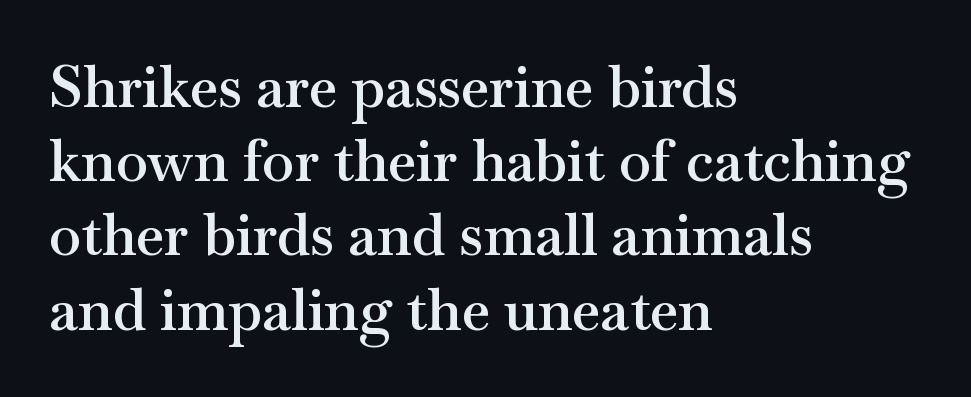
{"serif": "yes", "italic": "no", "bold": "semi", "weight": "semibold", "width": "wide", "stroke_contrast": "medium", "x_height": "small", "monospaced": "no", "underline": "no", "align": "left", "line_spacing": "normal", "line_spacing_ratio": 1.28, "letter_spacing": "normal", "letter_spacing_em": 0.0, "glyph_px": 58}
